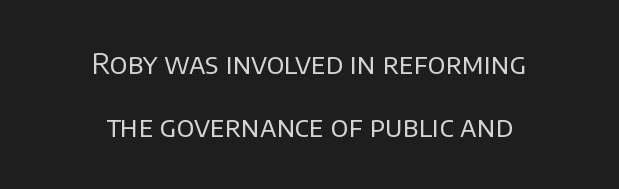
{"serif": "no", "italic": "no", "bold": "no", "weight": "regular", "width": "normal", "stroke_contrast": "low", "x_height": "large", "monospaced": "no", "underline": "no", "align": "center", "line_spacing": "loose", "line_spacing_ratio": 2.24, "letter_spacing": "normal", "letter_spacing_em": 0.0, "glyph_px": 28}
